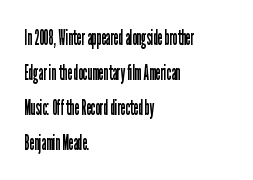
Q: Is the text bold? A: No.
Q: Is the text italic (slanted)? A: No, it is upright.
Q: Is the text underlined? A: No.
Q: How is the paragraph aligned? A: Left-aligned.
Q: Is the spacing between letters normal or unusually wide? A: Normal.
Q: Is the spacing between lines tight, normal or loose? A: Normal.
